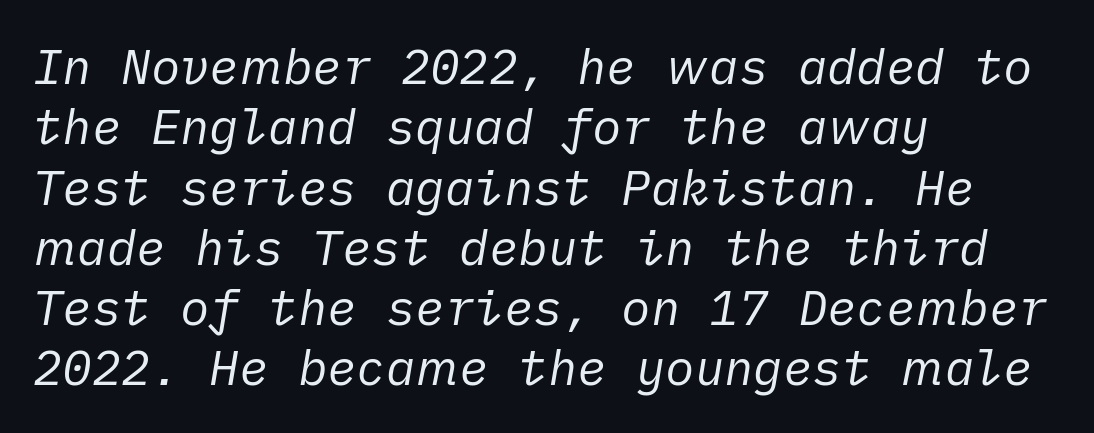
The image shows 49 px regular-weight type, italic (leaning right); set left-aligned, line spacing 1.23x, normal letter spacing, not underlined; low stroke contrast and a medium x-height.
